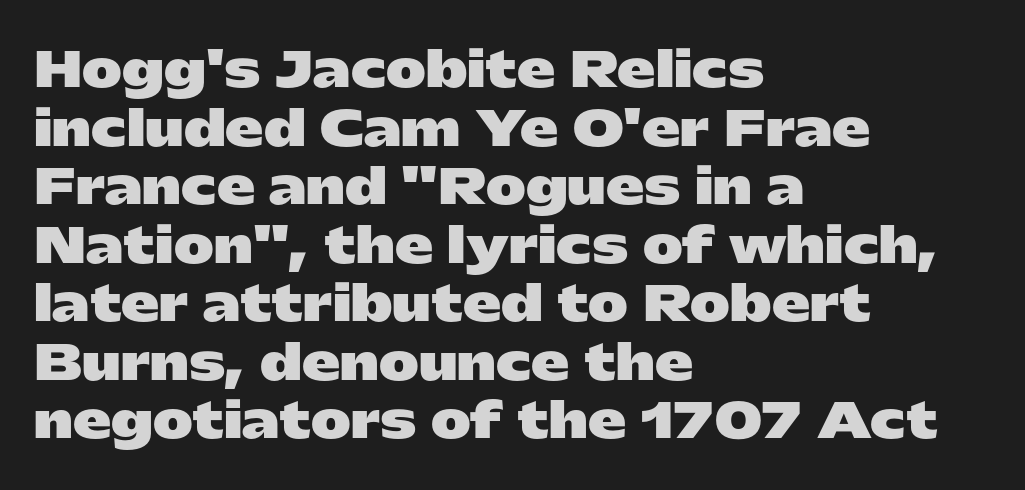
The image shows 48 px heavy, wide sans-serif type, upright; set left-aligned, line spacing 1.22x, normal letter spacing, not underlined; low stroke contrast and a medium x-height.
